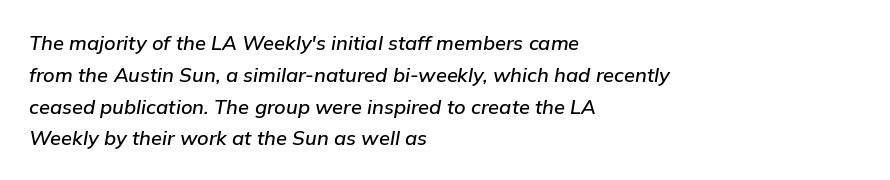
A typesetter would mark this as italic. Each word holds together tightly as a unit, with standard inter-letter gaps. Left-aligned paragraph, ragged on the right. Has an underline been added? It has not.
